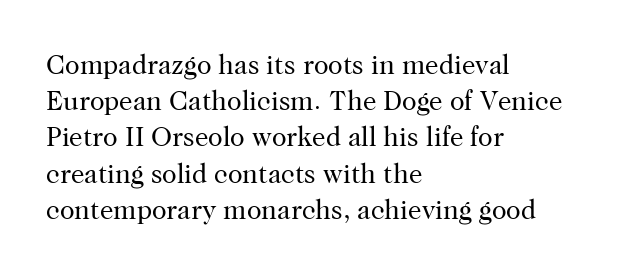
Q: Is the text bold? A: No.
Q: Is the text italic (slanted)? A: No, it is upright.
Q: Is the text underlined? A: No.
Q: How is the paragraph aligned? A: Left-aligned.
Q: Is the spacing between letters normal or unusually wide? A: Normal.
Q: Is the spacing between lines tight, normal or loose? A: Normal.
